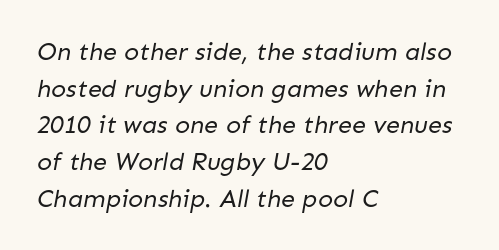
{"bold": "no", "underline": "no", "align": "left", "line_spacing": "normal", "line_spacing_ratio": 1.47, "letter_spacing": "normal", "letter_spacing_em": 0.0, "glyph_px": 25}
